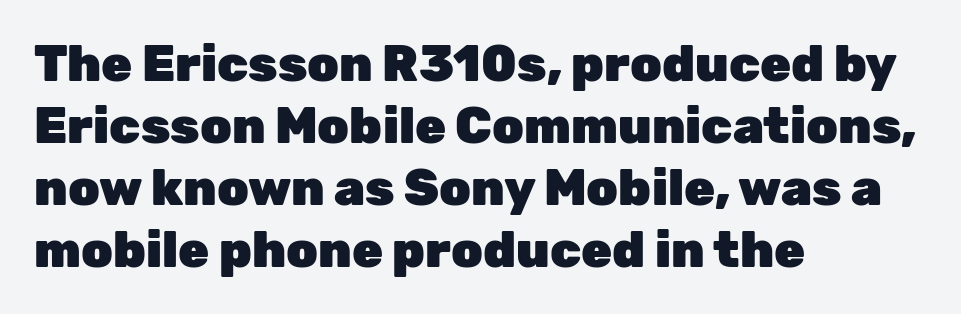
Q: Is the text bold? A: Yes.
Q: Is the text italic (slanted)? A: No, it is upright.
Q: Is the typeface a serif or a sans-serif typeface? A: Sans-serif.
Q: Is the text underlined? A: No.
Q: How is the paragraph aligned? A: Left-aligned.
Q: Is the spacing between letters normal or unusually wide? A: Normal.
Q: Width (condensed, normal, or wide)? A: Normal.
Q: Stroke contrast? A: Low.
Q: x-height? A: Medium.
Q: Monospaced? A: No.
